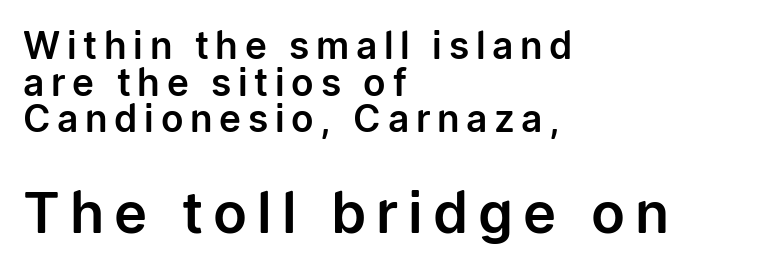
Anything drawn beneath the words? Only blank space. Whoever set this chose condensed vertical rhythm over breathing room. The second block has been scaled up relative to the first. A typesetter would call this proportional, since set widths differ per character. Observe the absence of serifs on each vertical stroke in this sample. Do the letters lean? They stand straight.
